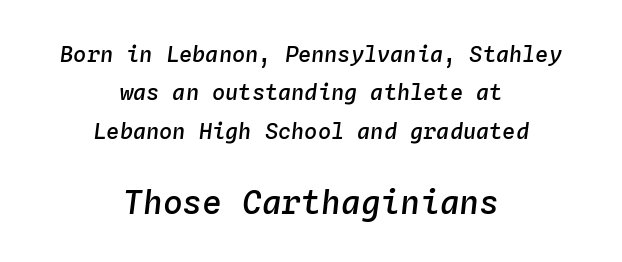
The image shows 33 px semibold type, italic (leaning right), monospaced; set centered, line spacing 1.75x, normal letter spacing, not underlined; the second (bottom) block is 1.5x larger; low stroke contrast and a medium x-height.
